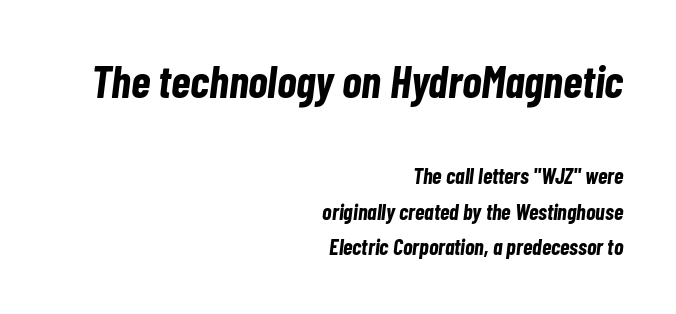
Stroke thickness is high; the sample reads as a true bold. Caption: multi-line text, flush right, ragged left. Leading: standard. Size hierarchy here favors the leading block over the trailing one.
